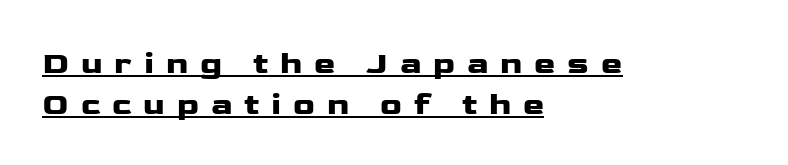
Horizontal alignment here is leftward, the default for most running prose. Each letter keeps its own natural width here, so spacing adapts to shape. How are the letters spaced? Widely, with obvious added tracking. The designer went with a sans here, leaving each stem footless. Regular leading.
